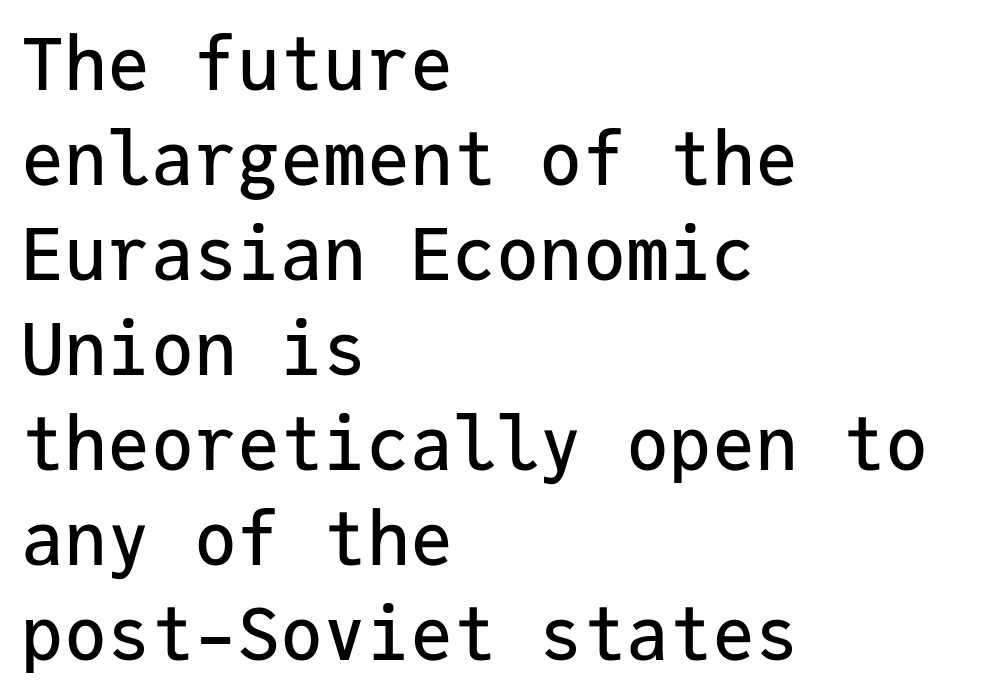
The image shows 72 px sans-serif type, upright, monospaced; set left-aligned, normal line spacing (1.32x), normal letter spacing, not underlined; low stroke contrast and a medium x-height.
